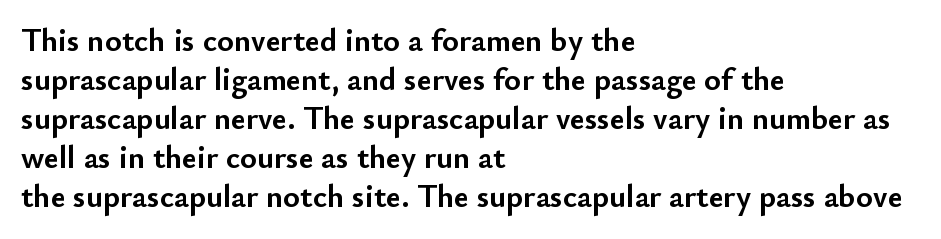
Q: Is the text bold? A: Yes.
Q: Is the text italic (slanted)? A: No, it is upright.
Q: Is the typeface a serif or a sans-serif typeface? A: Sans-serif.
Q: Is the text underlined? A: No.
Q: How is the paragraph aligned? A: Left-aligned.
Q: Is the spacing between letters normal or unusually wide? A: Normal.
Q: Width (condensed, normal, or wide)? A: Normal.
Q: Stroke contrast? A: Low.
Q: x-height? A: Small.
Q: Monospaced? A: No.
